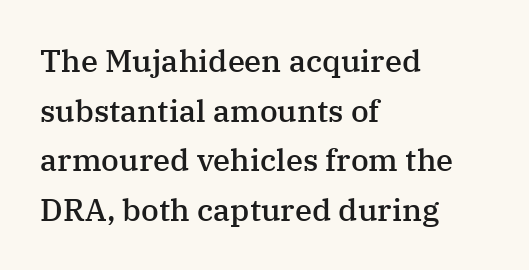
Typesetter's note: demi weight, one step under bold. Students, observe: this is what conventionally led text looks like. The typesetter chose a ragged-right arrangement here. The passage shown has conventional tracking throughout. Decoration check: the copy has no underline.
